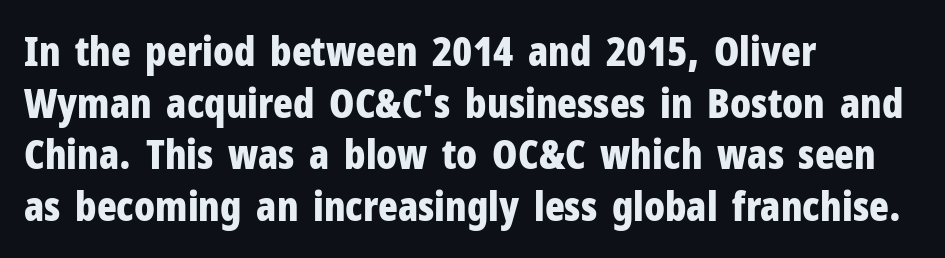
The image shows 41 px bold, condensed sans-serif type, upright; set left-aligned, normal line spacing (1.26x), normal letter spacing, not underlined; low stroke contrast and a medium x-height.
